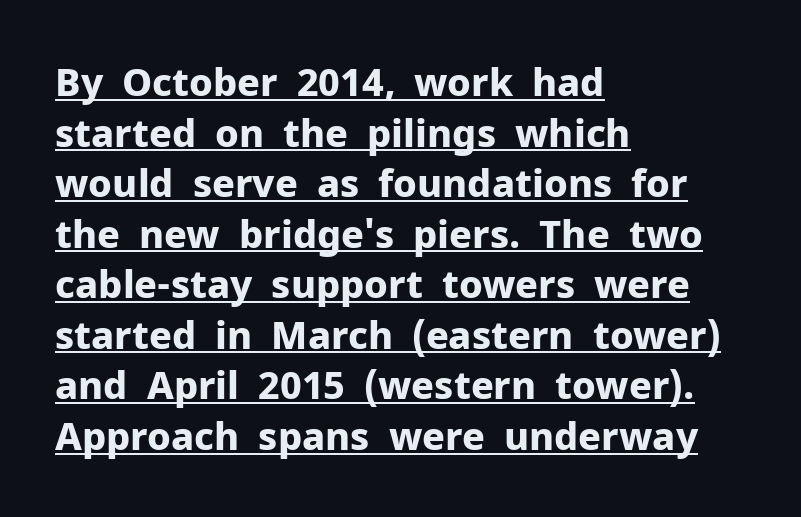
{"serif": "no", "italic": "no", "bold": "yes", "weight": "bold", "width": "normal", "stroke_contrast": "low", "x_height": "medium", "monospaced": "no", "underline": "yes", "align": "left", "line_spacing": "normal", "line_spacing_ratio": 1.33, "letter_spacing": "normal", "letter_spacing_em": 0.0, "glyph_px": 38}
